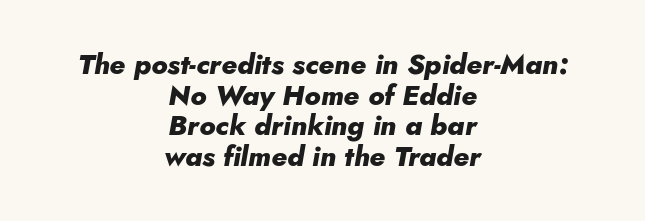
{"italic": "yes", "lean": "right", "slant_degrees": 10, "bold": "yes", "weight": "heavy", "width": "normal", "stroke_contrast": "low", "x_height": "small", "monospaced": "no", "underline": "no", "align": "center", "line_spacing": "tight", "line_spacing_ratio": 1.09, "letter_spacing": "normal", "letter_spacing_em": 0.0, "glyph_px": 28}
